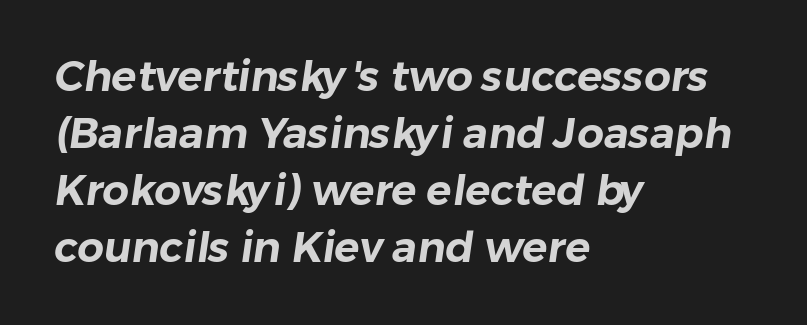
The foot of each line stays bare and open. The horizontal fit of the characters is conventional and even. What's the leading like? Ordinary, nothing unusual. Think of a printed novel: that variable character pitch is what you see here. The text block is weighted toward the left margin, trailing off unevenly rightward.
